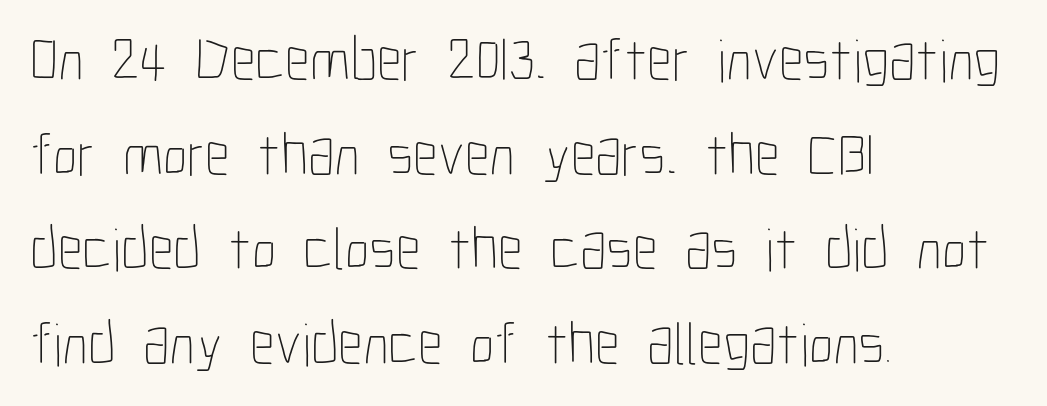
Unbolded letterforms with no extra heft. The line-height multiplier appears to be the usual default. Each letter keeps its own natural width here, so spacing adapts to shape. Glyph-to-glyph distance matches everyday printed text. The passage shown is not underscored anywhere. The text block is weighted toward the left margin, trailing off unevenly rightward.
